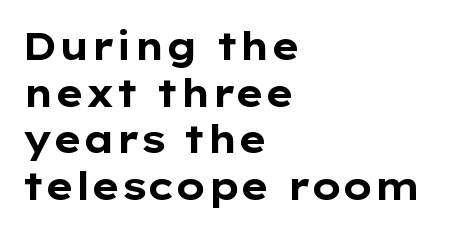
The font is running at its bold setting. A typesetter would call this proportional, since set widths differ per character. This is sans-serif lettering, the kind often seen on screens and signage. The rendering anchors every line to the left-hand side. Every character sits straight up, as roman type does. The strip under each line holds only bare page.
